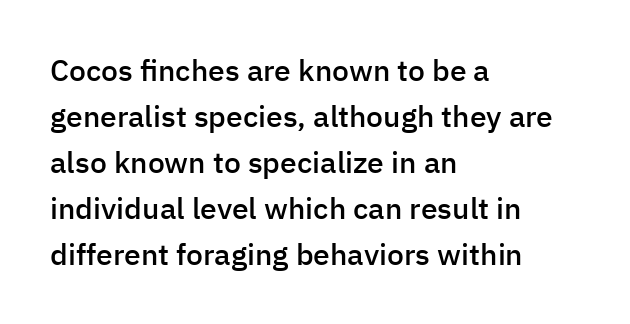
{"serif": "no", "italic": "no", "bold": "semi", "weight": "semibold", "width": "normal", "stroke_contrast": "low", "x_height": "medium", "monospaced": "no", "underline": "no", "align": "left", "line_spacing": "normal", "line_spacing_ratio": 1.53, "letter_spacing": "normal", "letter_spacing_em": 0.0, "glyph_px": 30}
